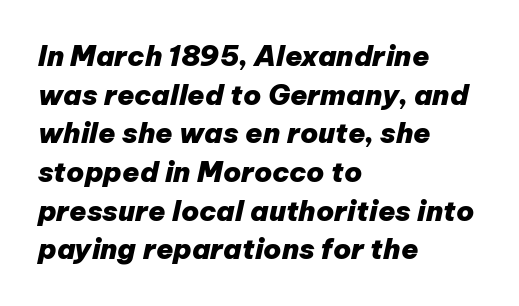
Q: Is the text bold? A: Yes.
Q: Is the text italic (slanted)? A: Yes, it leans right by about 12 degrees.
Q: Is the text underlined? A: No.
Q: How is the paragraph aligned? A: Left-aligned.
Q: Is the spacing between letters normal or unusually wide? A: Normal.
Q: Is the spacing between lines tight, normal or loose? A: Normal.
Q: Width (condensed, normal, or wide)? A: Normal.
Q: Stroke contrast? A: Low.
Q: x-height? A: Medium.
Q: Monospaced? A: No.
